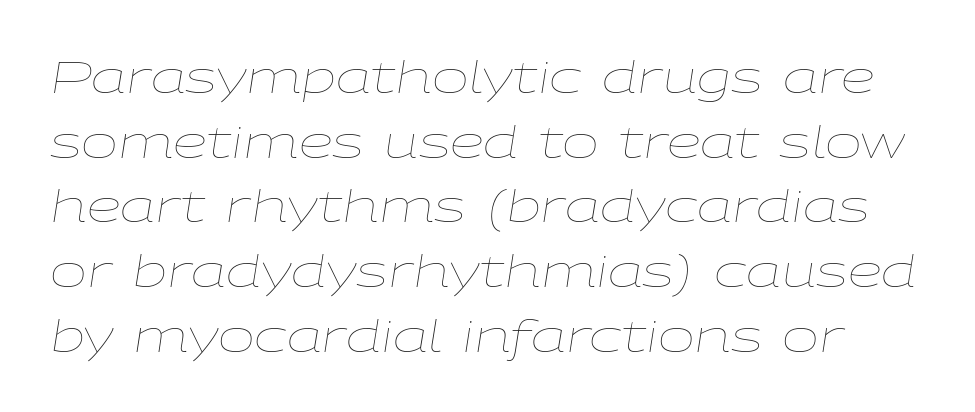
The face looks like a standard text weight, possibly lighter. The specimen reads as italic at a glance. The tracking reads as untouched default to a designer's eye. Character widths vary here, with narrow letters taking less room than wide ones. The rows are spaced the way most documents space them. The zone under the glyphs is completely vacant.
